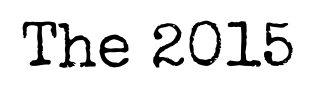
Q: Is the text bold? A: No.
Q: Is the text italic (slanted)? A: No, it is upright.
Q: Is the typeface a serif or a sans-serif typeface? A: Serif.
Q: Is the text underlined? A: No.
Q: Is the spacing between letters normal or unusually wide? A: Normal.
Q: Width (condensed, normal, or wide)? A: Normal.
Q: Stroke contrast? A: Low.
Q: x-height? A: Medium.
Q: Monospaced? A: No.
